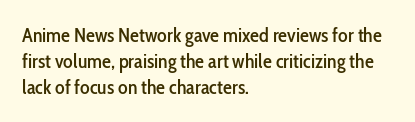
Rows of type keep a routine distance in the vertical direction. Designer's note — italics off, roman on. These lines stack with their left ends in a neat column. You could call the tracking neutral — neither tight nor loose. Each row of text sits above clean, open space.
